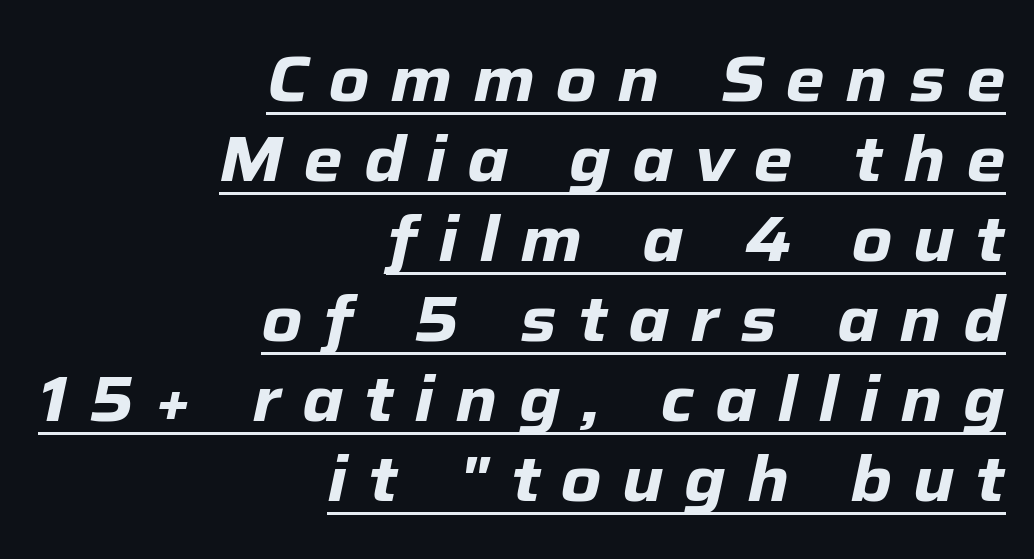
Whoever set this chose a conventional vertical rhythm. Each letter keeps its own natural width here, so spacing adapts to shape. Spacing between characters has been opened up far beyond the box default. This rendering features underlined lettering. Slant detected: the letters are inclined.
